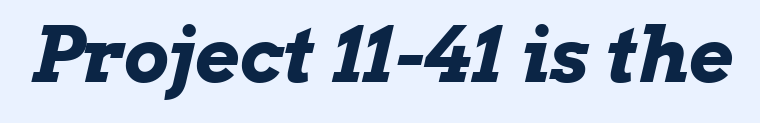
The image shows 77 px bold, wide type, italic (leaning right); set normal letter spacing, not underlined; low stroke contrast and a medium x-height.
